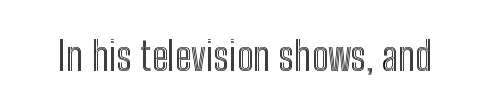
Q: Is the text italic (slanted)? A: No, it is upright.
Q: Is the text underlined? A: No.
Q: Is the spacing between letters normal or unusually wide? A: Normal.
Q: Width (condensed, normal, or wide)? A: Condensed.
Q: x-height? A: Medium.
Q: Monospaced? A: No.
